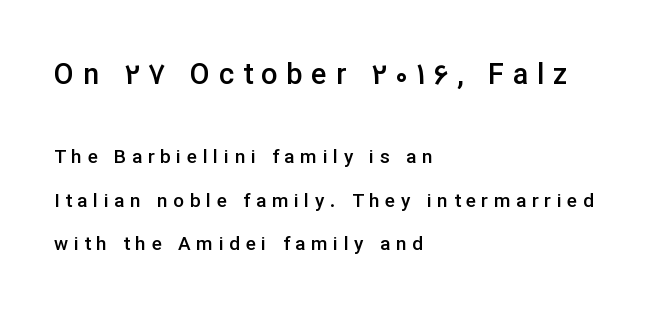
Q: Is the text bold? A: Semi-bold.
Q: Is the text italic (slanted)? A: No, it is upright.
Q: Is the typeface a serif or a sans-serif typeface? A: Sans-serif.
Q: Is the text underlined? A: No.
Q: How is the paragraph aligned? A: Left-aligned.
Q: Is the spacing between letters normal or unusually wide? A: Unusually wide.
Q: Is the spacing between lines tight, normal or loose? A: Loose.
Q: Which block of text is set in a larger size, the first (top) or the second (bottom)? A: The first (top) one.
Q: Width (condensed, normal, or wide)? A: Normal.
Q: Stroke contrast? A: Low.
Q: x-height? A: Medium.
Q: Monospaced? A: No.
